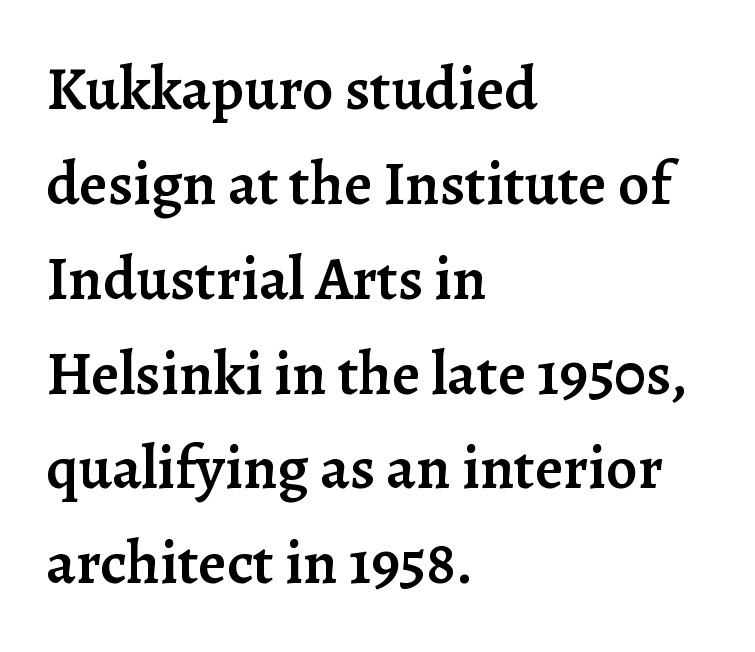
Does the leading feel generous? No, just average. Bold? Not quite — semibold, heavier than regular but stopping short. Line beginnings align vertically; line endings do not. This is roman type, the default non-slanted kind. Varying glyph widths throughout — classic text-font behaviour.
